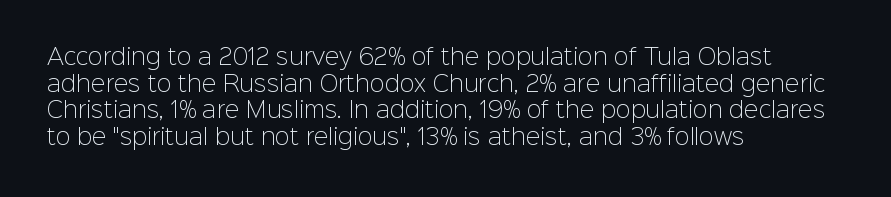
Q: Is the text bold? A: No.
Q: Is the text italic (slanted)? A: No, it is upright.
Q: Is the text underlined? A: No.
Q: How is the paragraph aligned? A: Left-aligned.
Q: Is the spacing between letters normal or unusually wide? A: Normal.
